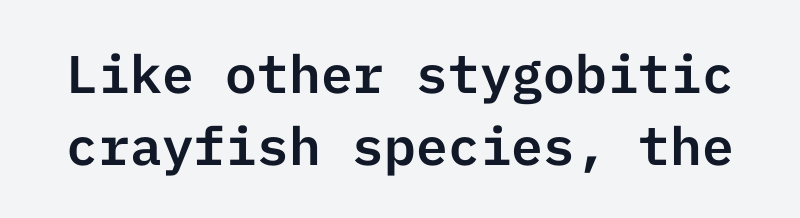
The image shows 53 px sans-serif type, upright; set normal line spacing (1.35x), normal letter spacing, not underlined; low stroke contrast and a medium x-height.
